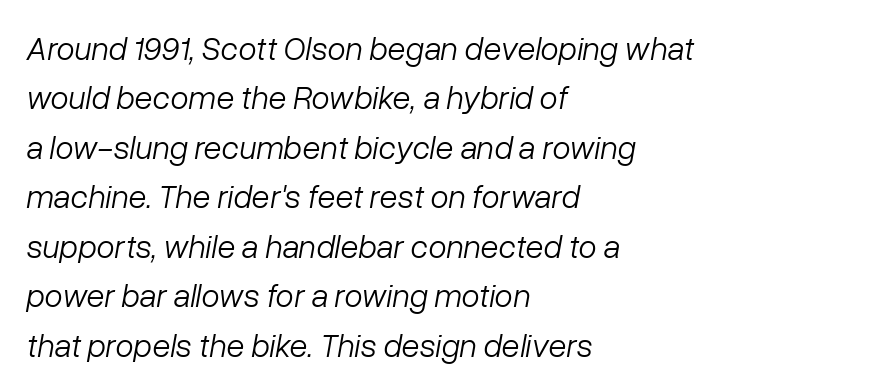
Summary of vertical rhythm: regular, with standard interline spacing. The gaps between neighbouring characters are ordinary and unremarkable. The rendering anchors every line to the left-hand side. Each letter keeps its own natural width here, so spacing adapts to shape. Rule under the text: the space is simply empty.
